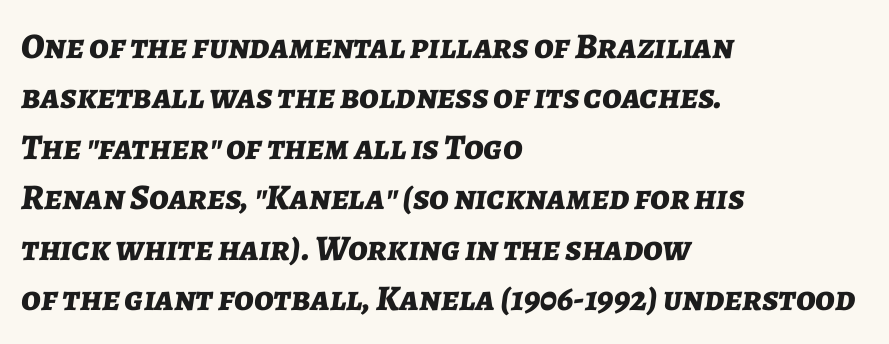
The image shows 36 px bold type, italic (leaning right); set left-aligned, normal line spacing (1.4x), normal letter spacing, not underlined; low stroke contrast and a medium x-height.
